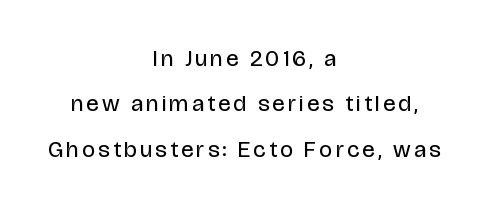
Q: Is the text bold? A: No.
Q: Is the text italic (slanted)? A: No, it is upright.
Q: Is the text underlined? A: No.
Q: How is the paragraph aligned? A: Centered.
Q: Is the spacing between lines tight, normal or loose? A: Loose.
